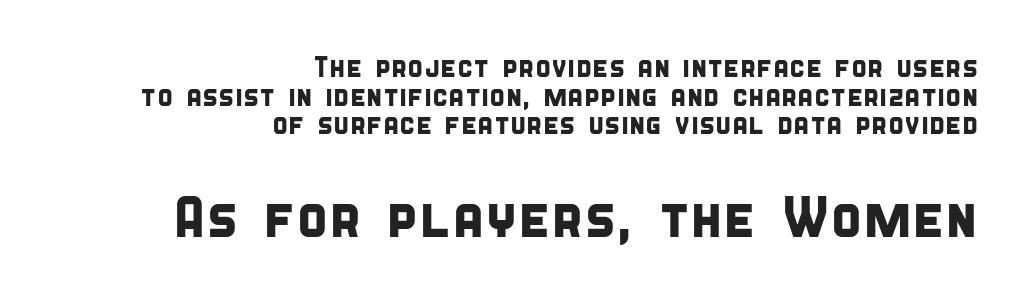
The lines are packed closely together with very little leading. Just letters on the line, the space beneath them empty. The face used here is rendered with its standard letterfit. Whoever set this made the second block the dominant, larger element. The typeface chosen for these lines omits serifs.
